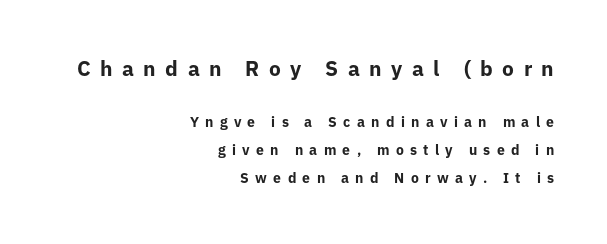
A student would call this right alignment; a typographer would say flush right, rag left. The space directly below the letters is spotless. Note: larger setting up top, smaller setting below. The block of text is sparse from top to bottom, with ample space between rows. Upright lettering throughout. Look at the tracking — it's clearly loosened, letters drifting apart.
